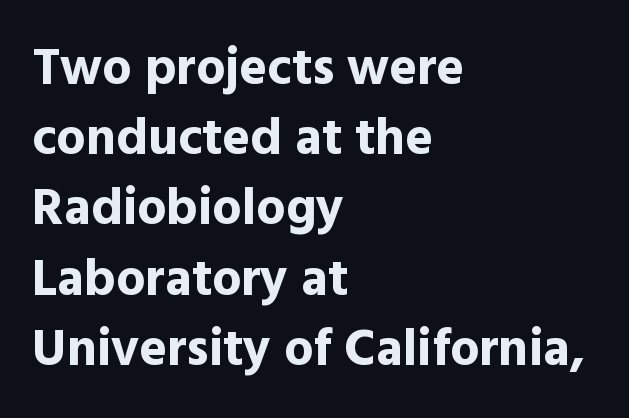
{"serif": "no", "italic": "no", "bold": "yes", "weight": "bold", "width": "normal", "x_height": "medium", "monospaced": "no", "underline": "no", "align": "left", "line_spacing": "normal", "line_spacing_ratio": 1.35, "letter_spacing": "normal", "letter_spacing_em": 0.0, "glyph_px": 52}
